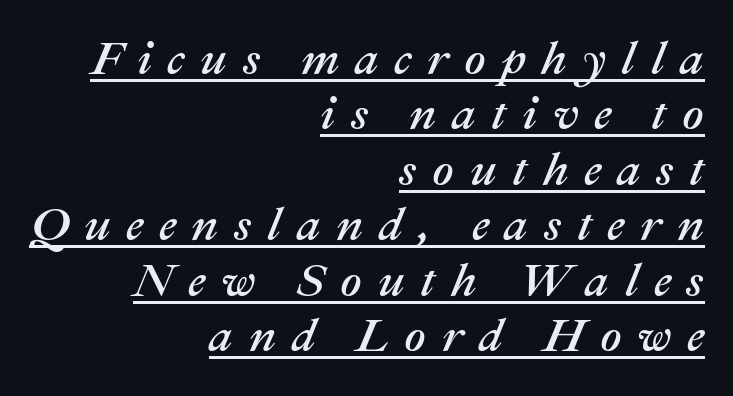
The letters advance in unequal steps, a hallmark of proportional type. The lettering tilts uniformly, giving the passage an italic look. The sample's only ornament is a line tracing under the words. A flush-right, rag-left setting is used for this passage. Loose tracking; the words dissolve into strings of separated letters.
